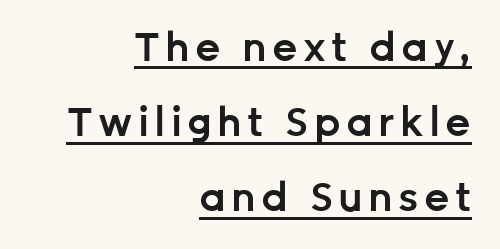
The image shows 40 px semibold sans-serif type, upright; set right-aligned, line spacing 1.88x, underlined; low stroke contrast and a medium x-height.
